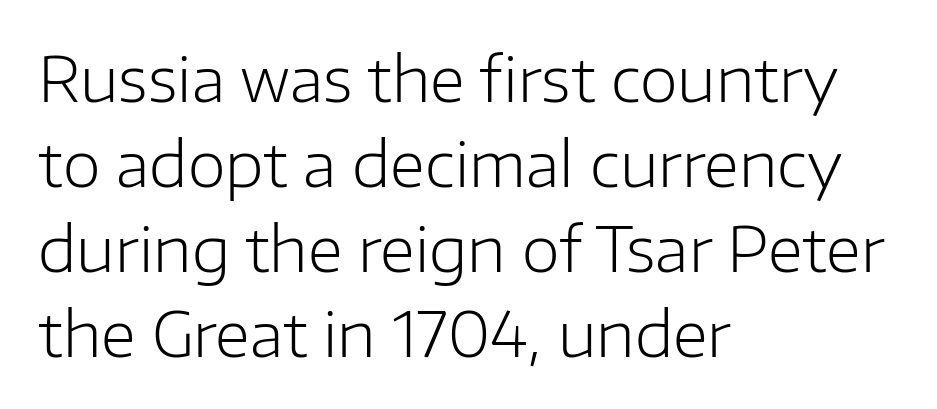
This rendering features lettering with no underline. Does the copy run flush right? No — it runs flush left. Rendered with straight, roman letterforms. Summary of weight: not heavy and not bold. The line-height multiplier appears to be the usual default.
